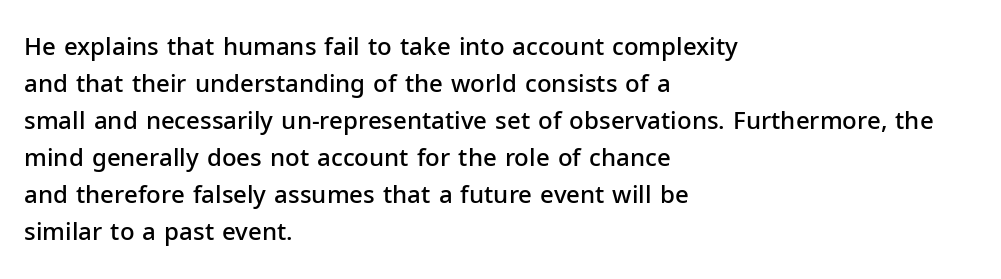
Q: Is the text bold? A: Semi-bold.
Q: Is the text italic (slanted)? A: No, it is upright.
Q: Is the text underlined? A: No.
Q: How is the paragraph aligned? A: Left-aligned.
Q: Is the spacing between letters normal or unusually wide? A: Normal.
Q: Is the spacing between lines tight, normal or loose? A: Normal.
